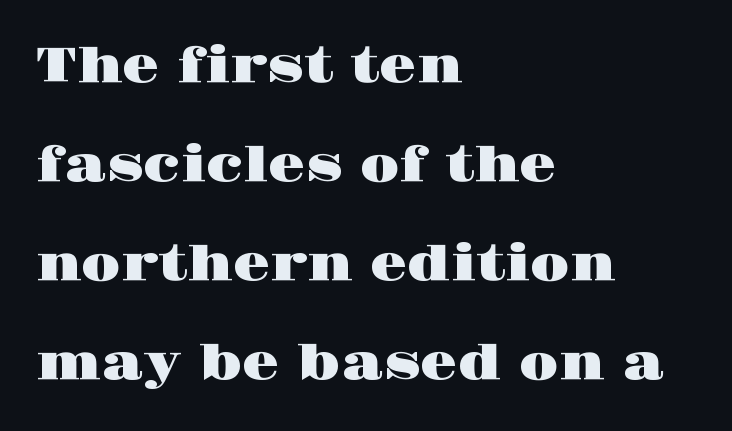
The image shows 48 px wide serif type, upright; set left-aligned, loose line spacing (2.06x), normal letter spacing, not underlined; high stroke contrast and a large x-height.
